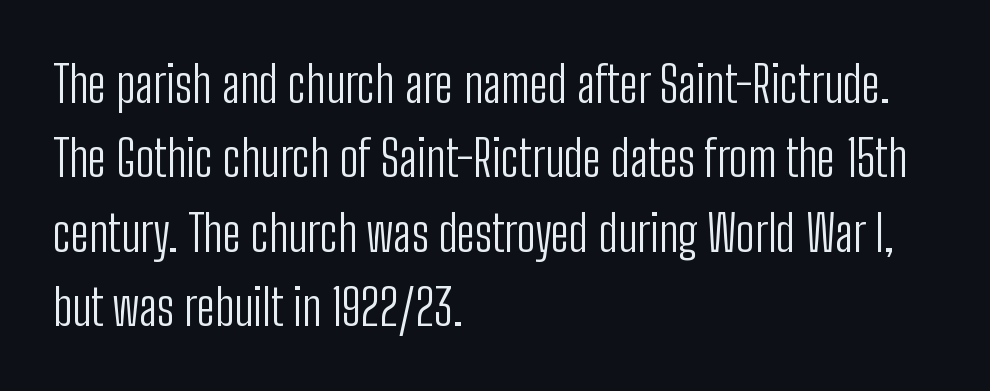
{"serif": "no", "italic": "no", "bold": "no", "weight": "light", "width": "condensed", "stroke_contrast": "low", "x_height": "medium", "monospaced": "no", "underline": "no", "align": "left", "line_spacing": "normal", "line_spacing_ratio": 1.49, "letter_spacing": "normal", "letter_spacing_em": 0.0, "glyph_px": 50}
